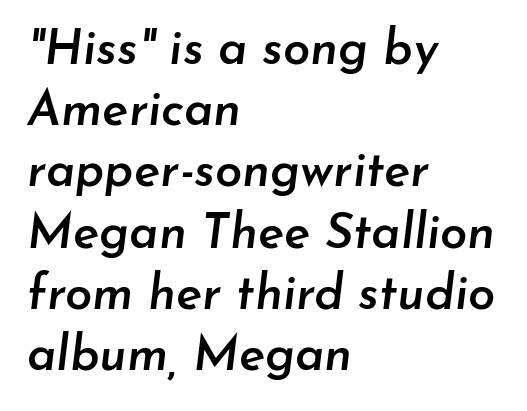
Q: Is the text bold? A: Semi-bold.
Q: Is the text italic (slanted)? A: Yes, it leans right by about 7 degrees.
Q: Is the text underlined? A: No.
Q: How is the paragraph aligned? A: Left-aligned.
Q: Is the spacing between letters normal or unusually wide? A: Normal.
Q: Is the spacing between lines tight, normal or loose? A: Normal.
Q: Width (condensed, normal, or wide)? A: Normal.
Q: Stroke contrast? A: Low.
Q: x-height? A: Small.
Q: Monospaced? A: No.
